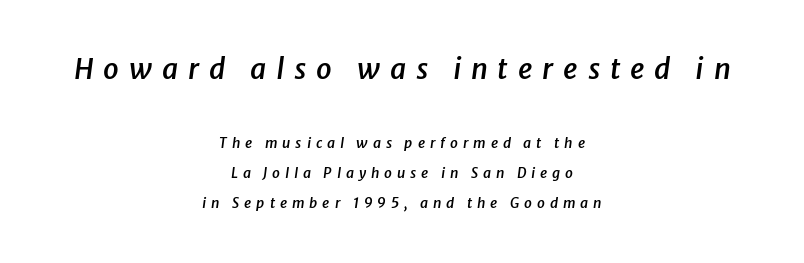
{"italic": "yes", "lean": "right", "slant_degrees": 8, "bold": "semi", "weight": "semibold", "width": "normal", "stroke_contrast": "low", "x_height": "medium", "monospaced": "no", "underline": "no", "align": "center", "line_spacing": "loose", "line_spacing_ratio": 2.15, "letter_spacing": "wide", "letter_spacing_em": 0.35, "larger_block": "first", "size_ratio": 2.0, "glyph_px": 28}
